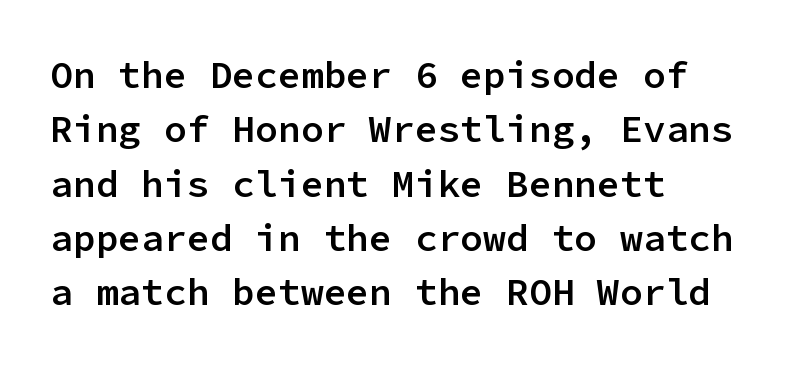
Reading down the column, the eye jumps a familiar distance to each next line. These lines are rendered in a fixed-pitch font. If you drew a line through each stem, it would be perfectly vertical. These lines are set flush left with a ragged right edge. A sans-serif font was chosen for this passage.
